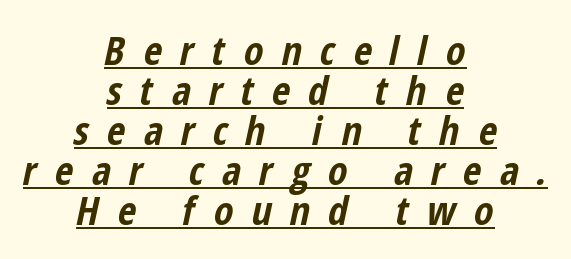
Q: Is the text bold? A: Yes.
Q: Is the text italic (slanted)? A: Yes, it leans right by about 12 degrees.
Q: Is the text underlined? A: Yes.
Q: How is the paragraph aligned? A: Centered.
Q: Is the spacing between letters normal or unusually wide? A: Unusually wide.
Q: Is the spacing between lines tight, normal or loose? A: Tight.
Q: Width (condensed, normal, or wide)? A: Condensed.
Q: Stroke contrast? A: Low.
Q: x-height? A: Medium.
Q: Monospaced? A: No.
